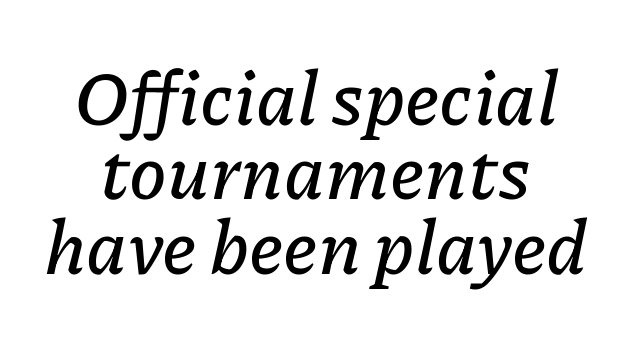
Has an underline been added? It has not. The letterforms sit shoulder to shoulder at normal distance. Does the lettering tilt? It does — this is italic. Here the designer chose a conventional face with non-uniform glyph widths. The lines in this sample share a center point and differ in where they start and stop. The designer dialed line spacing down below the default.
